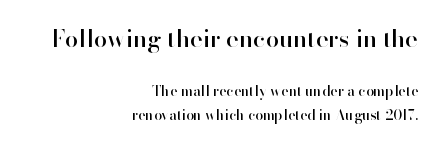
Letters rest on an invisible, unmarked baseline. Is there any slant? The stems are plumb. The letterforms sit shoulder to shoulder at normal distance. Between these two stacked blocks, the higher one wins on size. Reading down the block, your eye finds every line finishing at a fixed right position.
